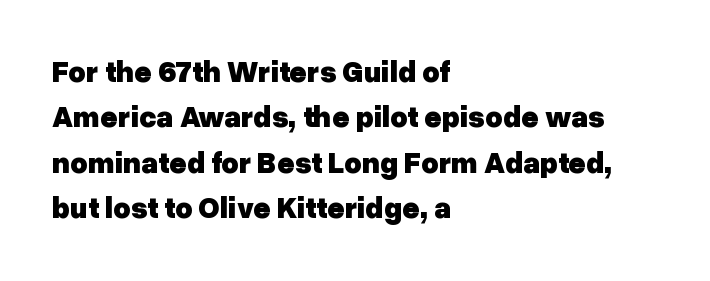
The image shows 30 px heavy sans-serif type, upright; set left-aligned, normal line spacing (1.51x), normal letter spacing, not underlined; low stroke contrast and a medium x-height.
